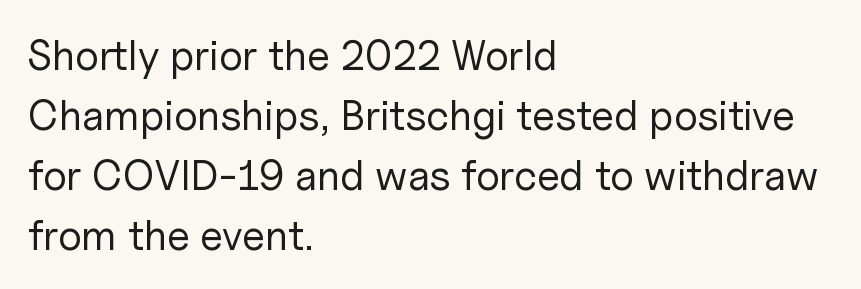
{"serif": "no", "italic": "no", "bold": "no", "weight": "regular", "width": "normal", "stroke_contrast": "low", "x_height": "medium", "monospaced": "no", "underline": "no", "align": "left", "line_spacing": "normal", "line_spacing_ratio": 1.43, "letter_spacing": "normal", "letter_spacing_em": 0.0, "glyph_px": 42}
